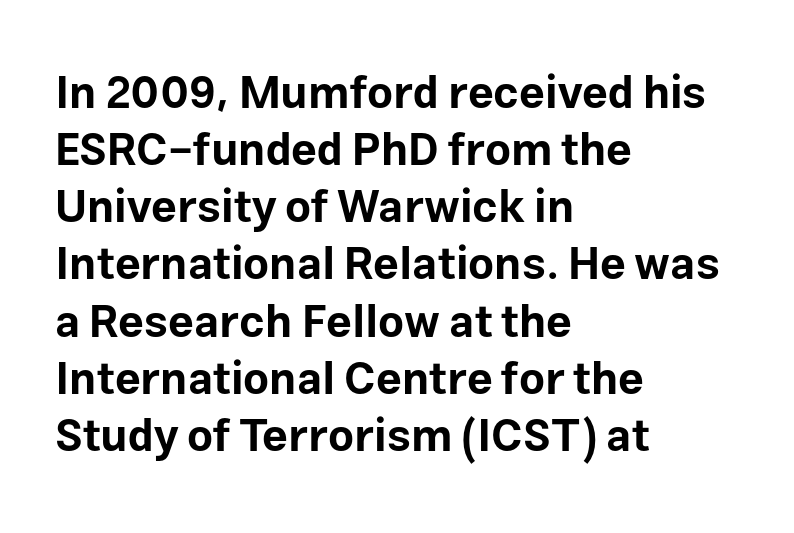
Q: Is the text bold? A: Yes.
Q: Is the text italic (slanted)? A: No, it is upright.
Q: Is the typeface a serif or a sans-serif typeface? A: Sans-serif.
Q: Is the text underlined? A: No.
Q: How is the paragraph aligned? A: Left-aligned.
Q: Is the spacing between letters normal or unusually wide? A: Normal.
Q: Is the spacing between lines tight, normal or loose? A: Normal.
Q: Width (condensed, normal, or wide)? A: Normal.
Q: Stroke contrast? A: Low.
Q: x-height? A: Medium.
Q: Monospaced? A: No.
